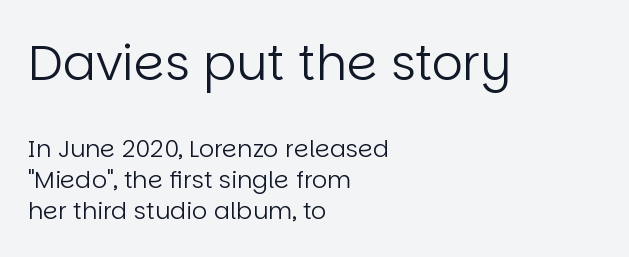
{"serif": "no", "italic": "no", "bold": "no", "weight": "regular", "width": "normal", "stroke_contrast": "low", "x_height": "large", "monospaced": "no", "underline": "no", "align": "left", "line_spacing": "normal", "line_spacing_ratio": 1.3, "letter_spacing": "normal", "letter_spacing_em": 0.0, "larger_block": "first", "size_ratio": 2.04, "glyph_px": 49}
